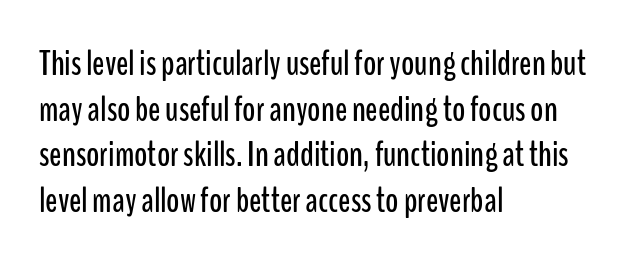
Interline gaps are of average width in this sample. Italic: no, the glyphs are upright roman. You could not count columns in this text — the font is proportionally spaced. Typographically, this falls in the sans-serif category. Each word holds together tightly as a unit, with standard inter-letter gaps. Left-aligned paragraph, ragged on the right.
